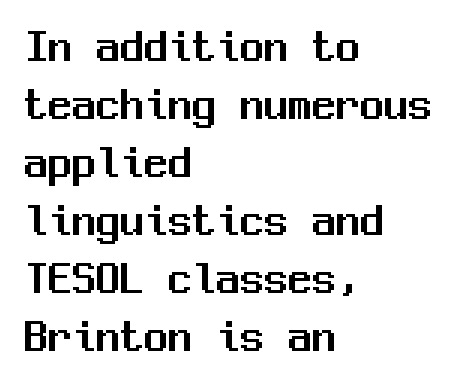
{"serif": "no", "italic": "no", "width": "normal", "stroke_contrast": "medium", "x_height": "medium", "monospaced": "yes", "underline": "no", "align": "left", "line_spacing_ratio": 1.21, "letter_spacing": "normal", "letter_spacing_em": 0.0, "glyph_px": 48}
